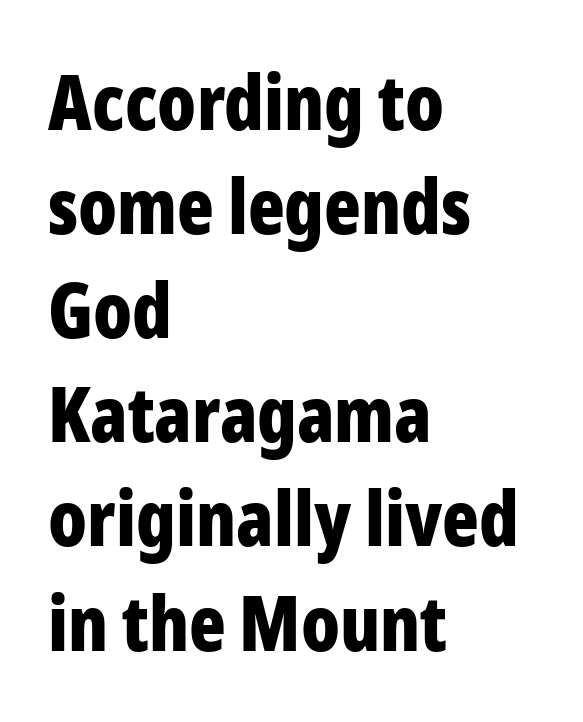
{"serif": "no", "italic": "no", "bold": "yes", "weight": "bold", "width": "condensed", "stroke_contrast": "low", "x_height": "medium", "monospaced": "no", "underline": "no", "align": "left", "line_spacing": "normal", "line_spacing_ratio": 1.37, "letter_spacing": "normal", "letter_spacing_em": 0.0, "glyph_px": 76}
